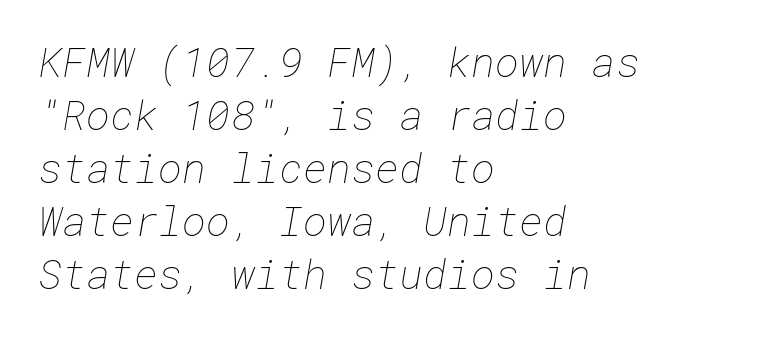
Q: Is the text bold? A: No.
Q: Is the text underlined? A: No.
Q: How is the paragraph aligned? A: Left-aligned.
Q: Is the spacing between letters normal or unusually wide? A: Normal.
Q: Is the spacing between lines tight, normal or loose? A: Normal.
Q: Width (condensed, normal, or wide)? A: Normal.
Q: Stroke contrast? A: Low.
Q: x-height? A: Medium.
